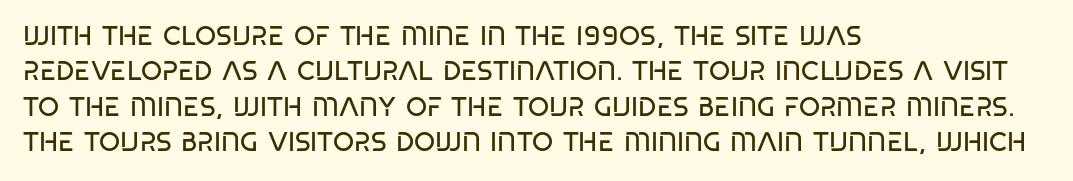
The image shows 27 px text type, upright; set left-aligned, normal line spacing (1.31x), normal letter spacing, not underlined.
